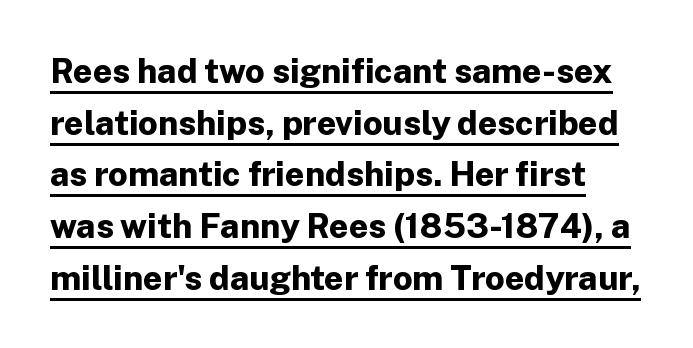
The image shows 34 px bold sans-serif type, upright; set normal line spacing (1.52x), normal letter spacing, underlined; low stroke contrast and a medium x-height.
